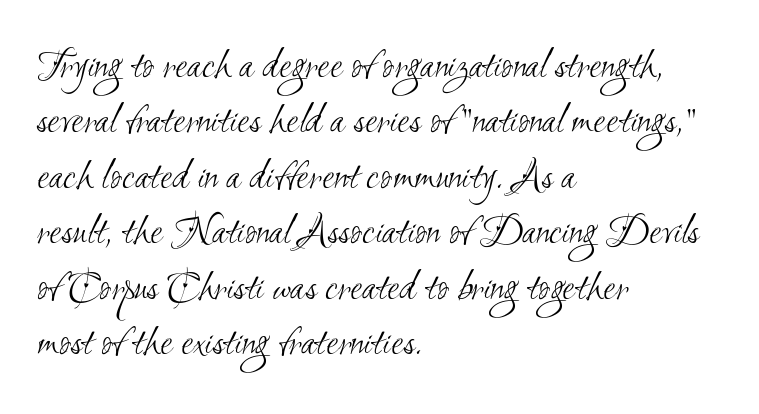
The image shows 44 px light, condensed sans-serif type; set left-aligned, normal line spacing (1.26x), normal letter spacing, not underlined; medium stroke contrast and a small x-height.
